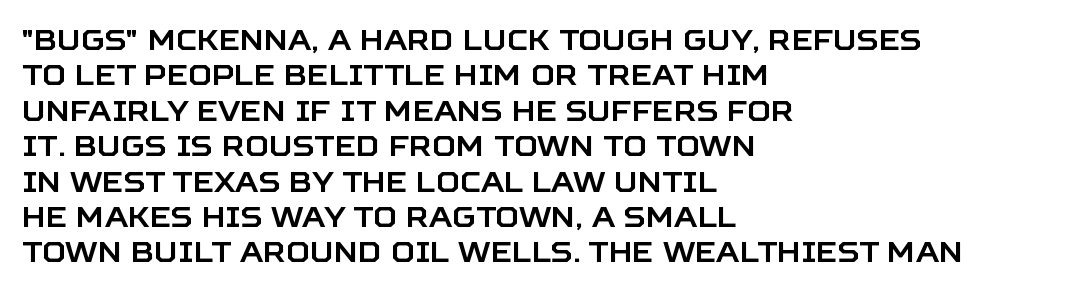
Q: Is the text italic (slanted)? A: No, it is upright.
Q: Is the typeface a serif or a sans-serif typeface? A: Sans-serif.
Q: Is the text underlined? A: No.
Q: How is the paragraph aligned? A: Left-aligned.
Q: Is the spacing between letters normal or unusually wide? A: Normal.
Q: Width (condensed, normal, or wide)? A: Normal.
Q: Stroke contrast? A: Low.
Q: x-height? A: Large.
Q: Monospaced? A: No.
